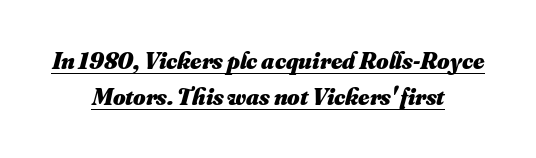
The rows are spaced the way most documents space them. What weight is shown? A full bold with thick strokes. This sample is center-justified, so both line endings float freely. What stands out about the letter spacing? Nothing — it is the standard amount.
